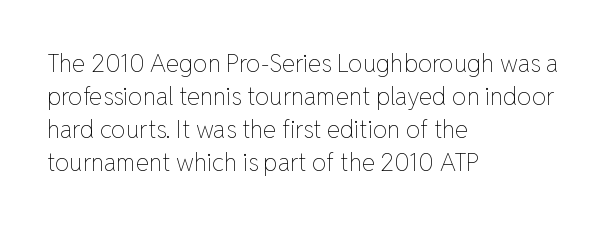
The image shows 24 px text type, upright; set left-aligned, normal line spacing (1.38x), normal letter spacing, not underlined.
